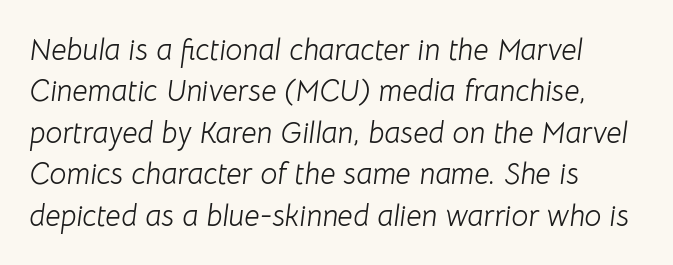
Compared with a centered layout, this one pins lines to the left instead. Horizontal bands of white between lines are of average thickness. The passage shown leans; its letterforms are oblique. Here the designer chose a conventional face with non-uniform glyph widths. Plain, unruled lines of type.
